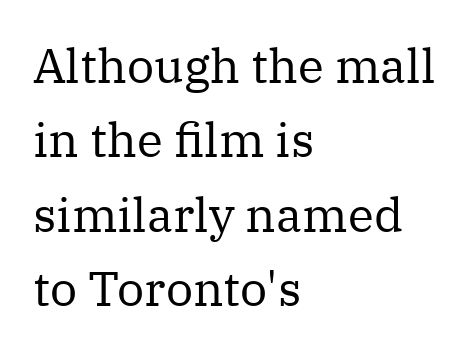
{"serif": "yes", "italic": "no", "bold": "no", "weight": "regular", "width": "normal", "stroke_contrast": "medium", "x_height": "medium", "monospaced": "no", "underline": "no", "align": "left", "line_spacing": "normal", "line_spacing_ratio": 1.55, "letter_spacing": "normal", "letter_spacing_em": 0.0, "glyph_px": 48}
